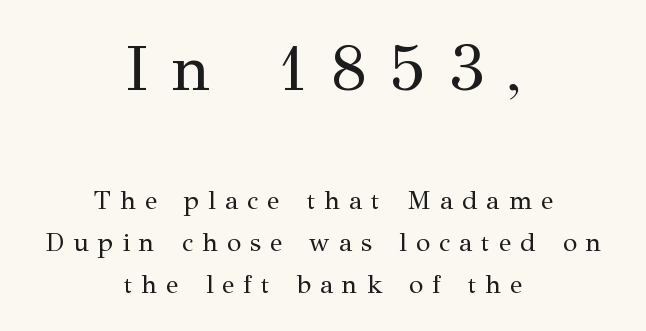
The image shows 64 px regular-weight serif type, upright; set centered, normal line spacing (1.62x), unusually wide letter spacing (+0.35 em), not underlined; the first (top) block is 2.46x larger; medium stroke contrast and a medium x-height.
